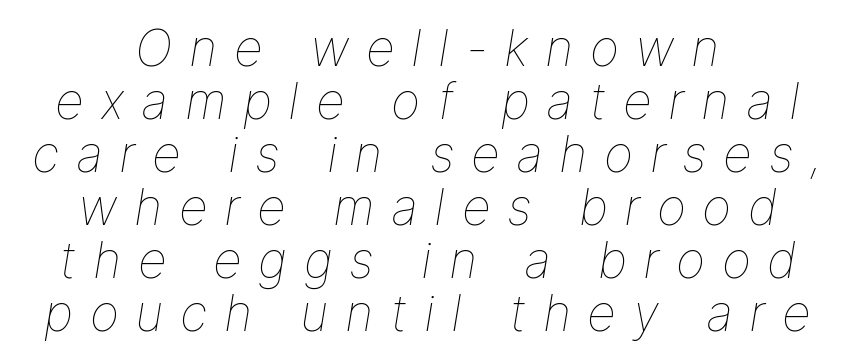
Q: Is the text bold? A: No.
Q: Is the text italic (slanted)? A: Yes, it leans right by about 9 degrees.
Q: Is the text underlined? A: No.
Q: How is the paragraph aligned? A: Centered.
Q: Is the spacing between letters normal or unusually wide? A: Unusually wide.
Q: Is the spacing between lines tight, normal or loose? A: Tight.
Q: Width (condensed, normal, or wide)? A: Normal.
Q: Stroke contrast? A: Low.
Q: x-height? A: Medium.
Q: Monospaced? A: No.
